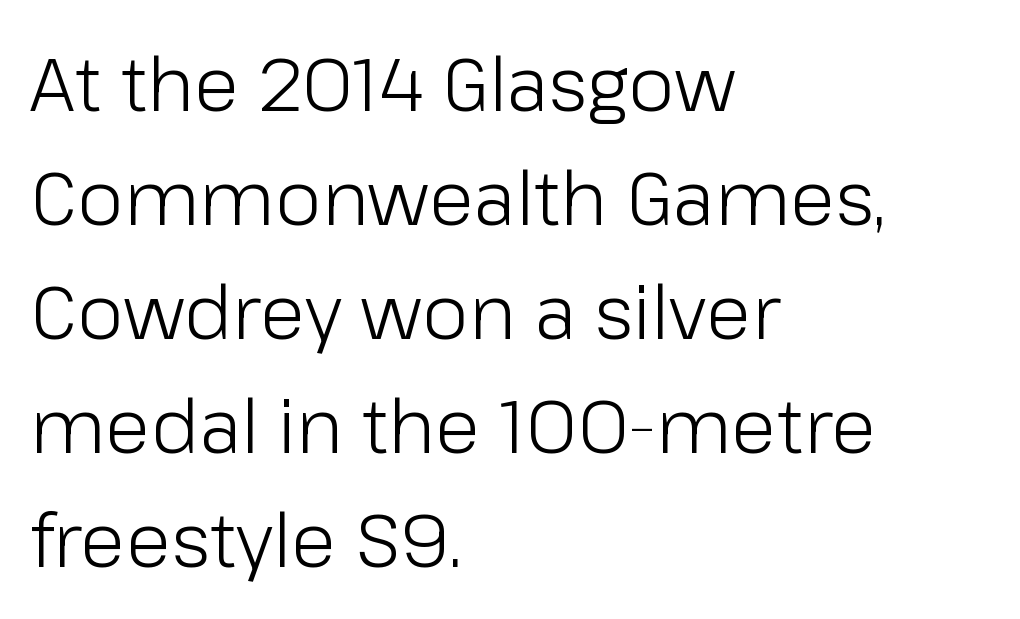
Visually the block forms a straight wall on the left and a jagged coastline on the right. Unbolded letterforms with no extra heft. The block of text has a typical density, with ordinary space between rows. The passage shown has conventional tracking throughout.
